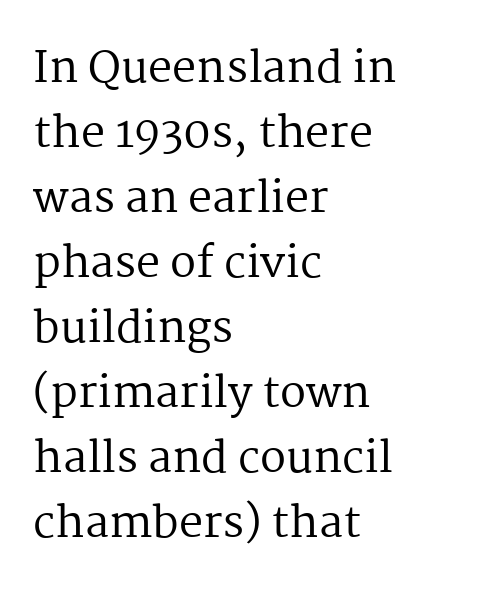
Q: Is the text bold? A: No.
Q: Is the text italic (slanted)? A: No, it is upright.
Q: Is the typeface a serif or a sans-serif typeface? A: Serif.
Q: Is the text underlined? A: No.
Q: How is the paragraph aligned? A: Left-aligned.
Q: Is the spacing between letters normal or unusually wide? A: Normal.
Q: Is the spacing between lines tight, normal or loose? A: Normal.
Q: Width (condensed, normal, or wide)? A: Normal.
Q: Stroke contrast? A: Medium.
Q: x-height? A: Medium.
Q: Monospaced? A: No.
